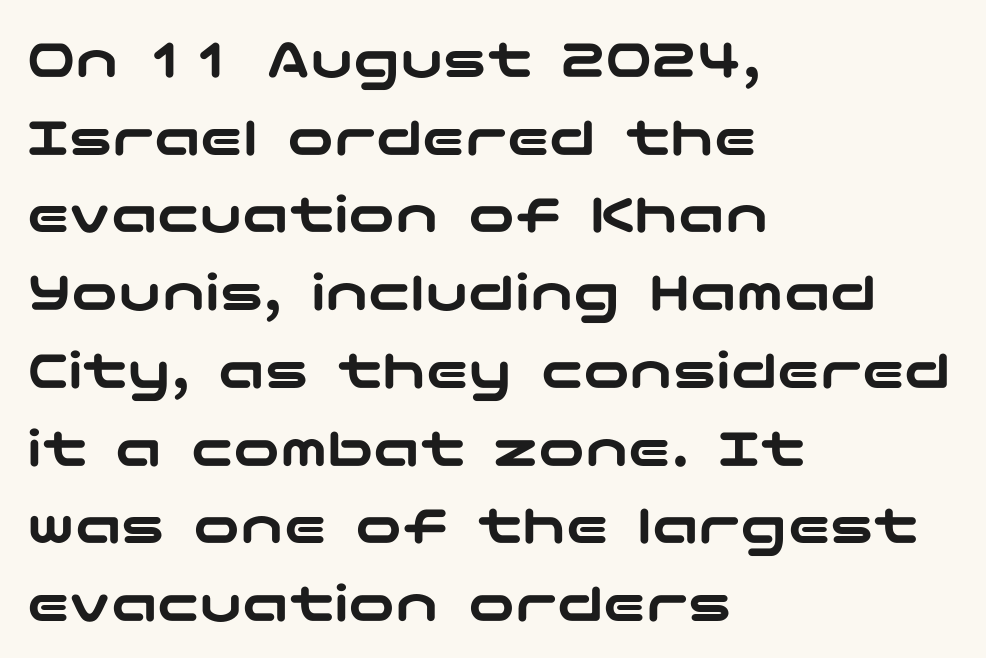
The image shows 58 px wide sans-serif type, upright; set left-aligned, normal line spacing (1.34x), normal letter spacing, not underlined; low stroke contrast and a medium x-height.
